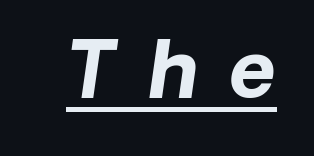
Q: Is the text bold? A: Yes.
Q: Is the typeface a serif or a sans-serif typeface? A: Sans-serif.
Q: Is the text underlined? A: Yes.
Q: Is the spacing between letters normal or unusually wide? A: Unusually wide.
Q: Width (condensed, normal, or wide)? A: Normal.
Q: Stroke contrast? A: Low.
Q: x-height? A: Medium.
Q: Monospaced? A: No.
